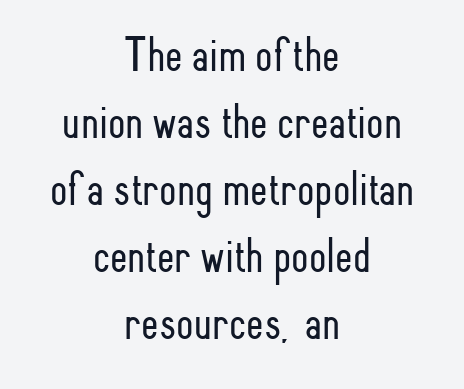
{"serif": "no", "italic": "no", "bold": "no", "weight": "light", "width": "condensed", "stroke_contrast": "low", "x_height": "small", "monospaced": "no", "underline": "no", "align": "center", "line_spacing": "normal", "line_spacing_ratio": 1.34, "letter_spacing": "normal", "letter_spacing_em": 0.0, "glyph_px": 50}
